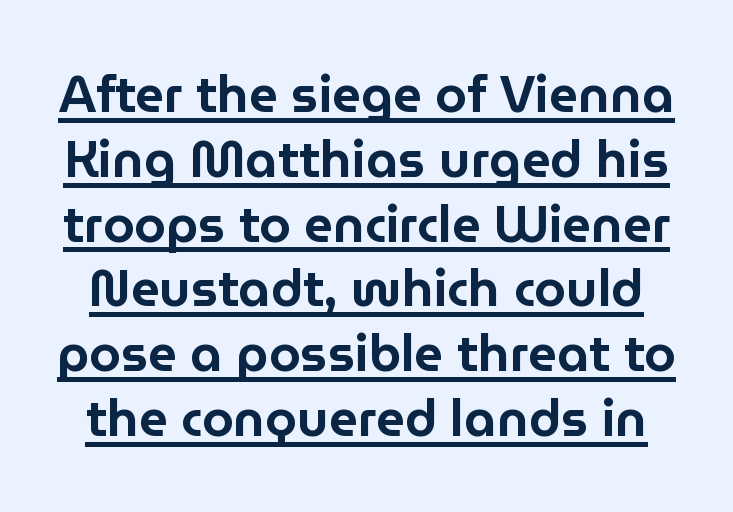
{"serif": "no", "italic": "no", "width": "normal", "stroke_contrast": "low", "x_height": "medium", "monospaced": "no", "underline": "yes", "line_spacing": "normal", "line_spacing_ratio": 1.27, "letter_spacing": "normal", "letter_spacing_em": 0.0, "glyph_px": 51}
